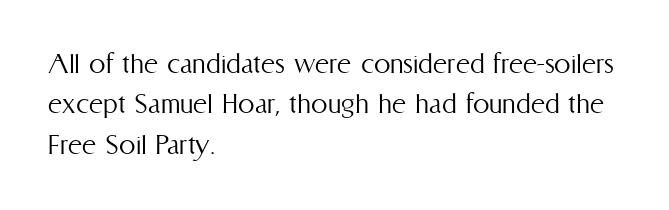
The image shows 33 px light, condensed type, upright; set left-aligned, line spacing 1.22x, normal letter spacing, not underlined; medium stroke contrast and a medium x-height.
